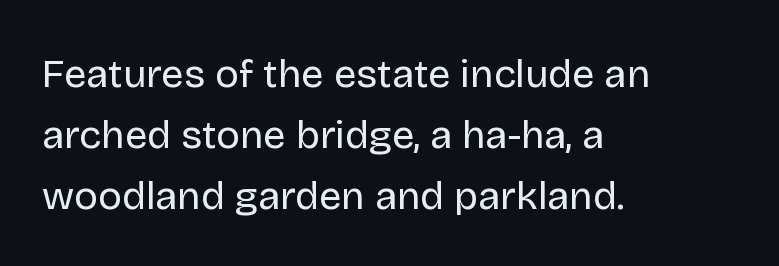
The image shows 40 px regular-weight sans-serif type, upright; set left-aligned, normal line spacing (1.53x), normal letter spacing, not underlined; low stroke contrast and a large x-height.
